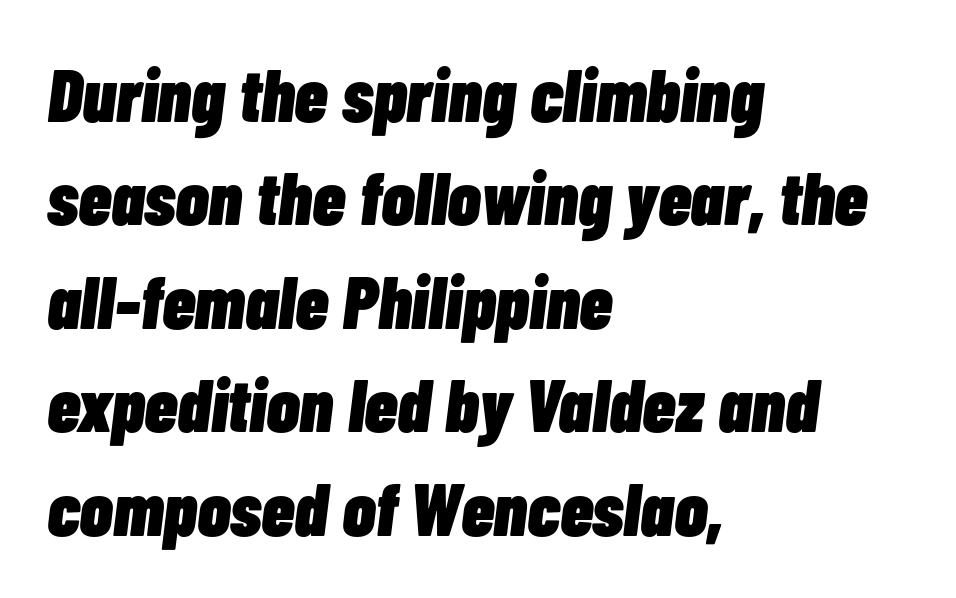
Q: Is the text bold? A: Yes.
Q: Is the text italic (slanted)? A: Yes, it leans right by about 7 degrees.
Q: Is the text underlined? A: No.
Q: How is the paragraph aligned? A: Left-aligned.
Q: Is the spacing between letters normal or unusually wide? A: Normal.
Q: Is the spacing between lines tight, normal or loose? A: Normal.
Q: Width (condensed, normal, or wide)? A: Condensed.
Q: Stroke contrast? A: Low.
Q: x-height? A: Medium.
Q: Monospaced? A: No.
